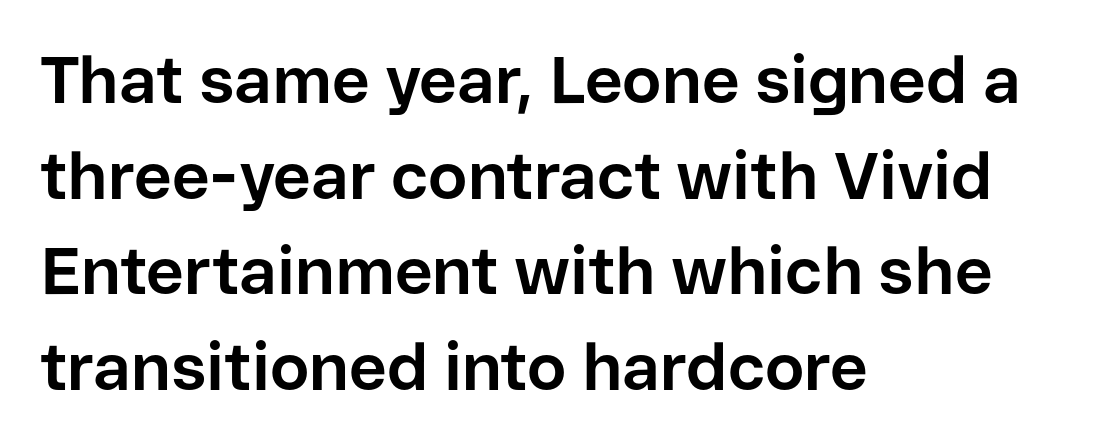
The font's upright variant was chosen for this text. Only glyphs here, with clear space below each row. The letters sit at their default tracking, neither squeezed nor spread. The strokes are fattened all the way to bold. Nope, no serifs anywhere on these letters. Character widths vary here, with narrow letters taking less room than wide ones.
